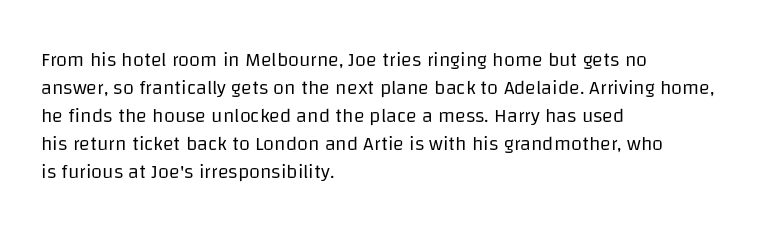
The image shows 20 px text type, upright; set left-aligned, normal line spacing (1.4x), normal letter spacing, not underlined.
